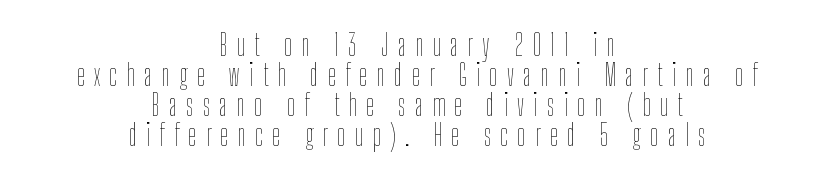
Q: Is the text bold? A: No.
Q: Is the text italic (slanted)? A: No, it is upright.
Q: Is the text underlined? A: No.
Q: How is the paragraph aligned? A: Centered.
Q: Is the spacing between letters normal or unusually wide? A: Unusually wide.
Q: Is the spacing between lines tight, normal or loose? A: Tight.
Q: Width (condensed, normal, or wide)? A: Condensed.
Q: Stroke contrast? A: Low.
Q: x-height? A: Medium.
Q: Monospaced? A: No.
